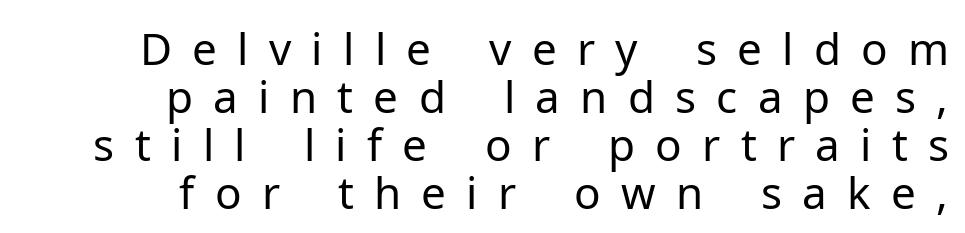
The letterforms stand isolated, each surrounded by extra space. Weight: in the light-to-regular range. Notice how the passage keeps a crisp vertical edge on the right only. Is there any slant? The stems are plumb.
